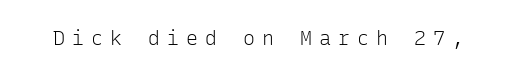
{"italic": "no", "bold": "no", "underline": "no", "letter_spacing": "wide", "letter_spacing_em": 0.35, "glyph_px": 20}
